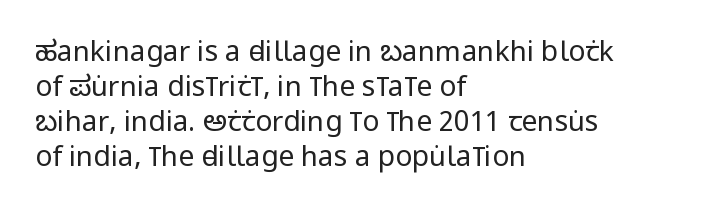
Anything drawn beneath the words? Only blank space. Note: no serifs on the glyphs. Honestly, the letter spacing is just normal — you wouldn't notice it. Compared with a typical body face, this is equally light or lighter still. The setting favours the left margin, as ordinary paragraphs usually do. Rendered with straight, roman letterforms.
